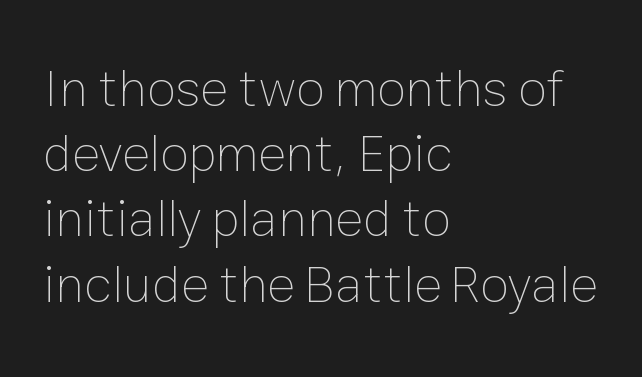
Q: Is the text bold? A: No.
Q: Is the text italic (slanted)? A: No, it is upright.
Q: Is the text underlined? A: No.
Q: How is the paragraph aligned? A: Left-aligned.
Q: Is the spacing between letters normal or unusually wide? A: Normal.
Q: Width (condensed, normal, or wide)? A: Normal.
Q: Stroke contrast? A: Low.
Q: x-height? A: Medium.
Q: Monospaced? A: No.
